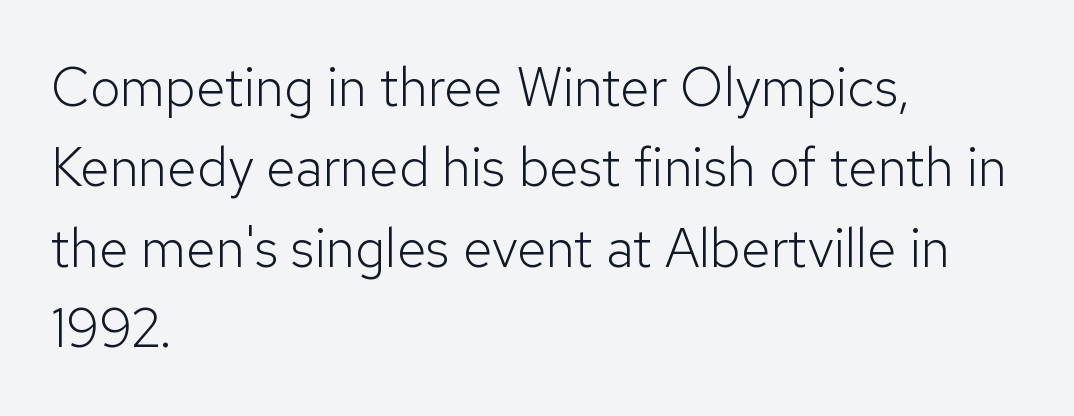
Unlike a traditional serif, this face leaves its strokes unadorned. One-word summary of the alignment: left. The passage shown stacks its lines at a standard gap. The cut favours lightness, reaching ordinary text weight at its darkest. Look at the tracking — it's just the regular setting, nothing added.
